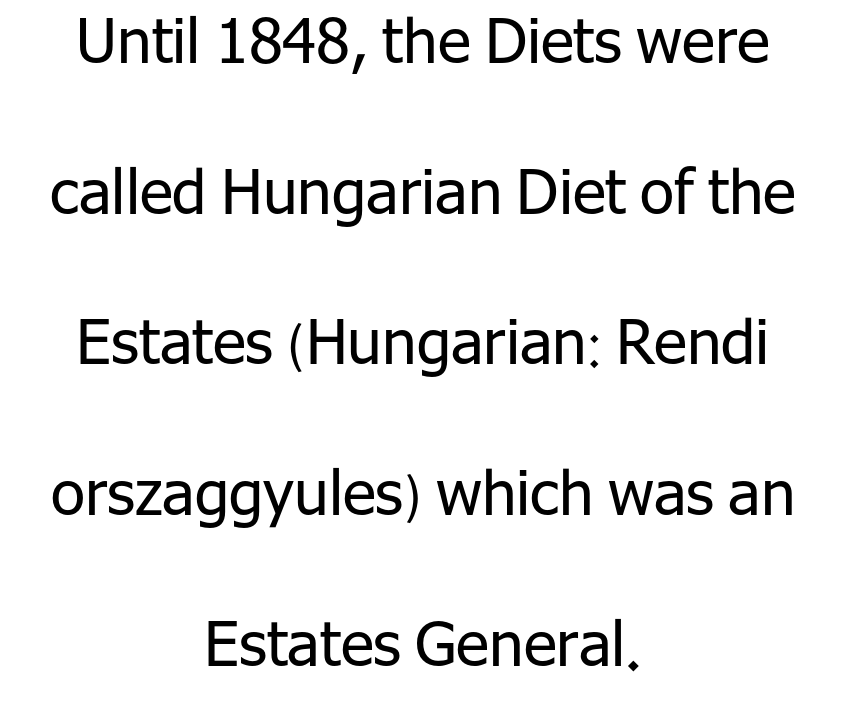
Q: Is the text bold? A: No.
Q: Is the text italic (slanted)? A: No, it is upright.
Q: Is the typeface a serif or a sans-serif typeface? A: Sans-serif.
Q: Is the text underlined? A: No.
Q: How is the paragraph aligned? A: Centered.
Q: Is the spacing between letters normal or unusually wide? A: Normal.
Q: Is the spacing between lines tight, normal or loose? A: Loose.
Q: Width (condensed, normal, or wide)? A: Normal.
Q: Stroke contrast? A: Low.
Q: x-height? A: Medium.
Q: Monospaced? A: No.
